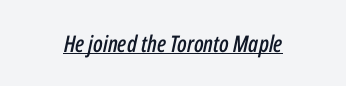
The rendering keeps characters at their native spacing. You can see a thin bar hugging the bottom of the glyphs. Quick note: italic.
